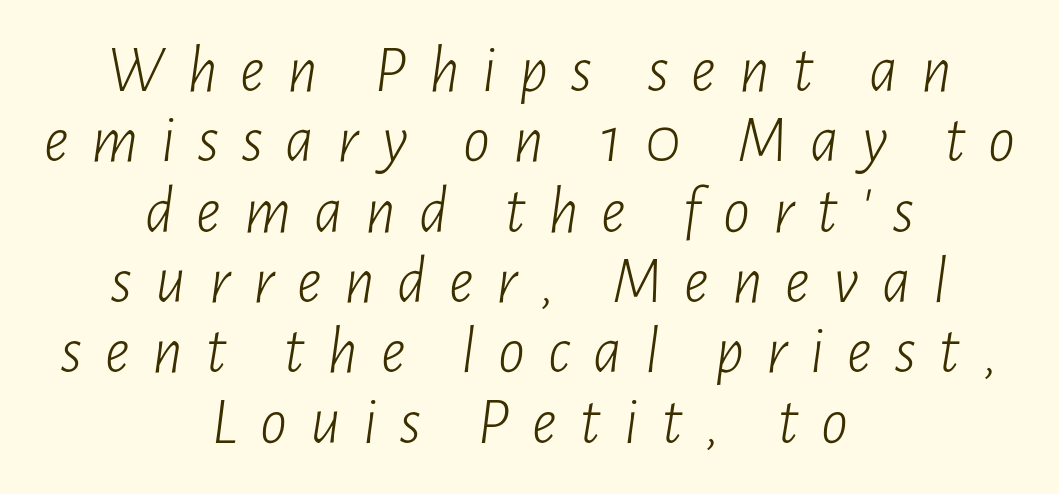
Style check: oblique. Lines of text with bare space underneath. The paragraph has two soft edges and a firm central axis. Rows of type sit shoulder to shoulder in the vertical direction. Here the designer chose a conventional face with non-uniform glyph widths. What stands out about the letter spacing? Its width — letters are far apart.
